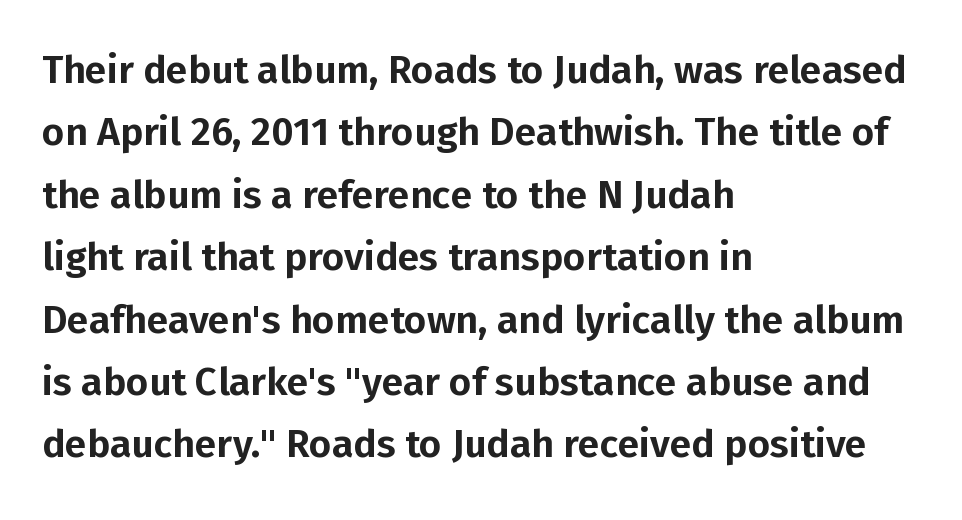
Compared with a centered layout, this one pins lines to the left instead. A typesetter would call this zero additional tracking. A bare baseline throughout the passage. Is there any slant? The stems are plumb. Varying glyph widths throughout — classic text-font behaviour.
